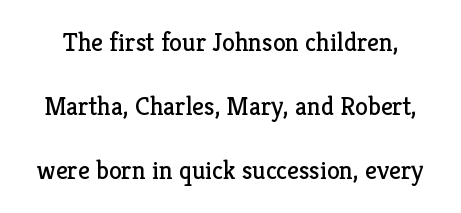
Q: Is the text bold? A: No.
Q: Is the text italic (slanted)? A: No, it is upright.
Q: Is the text underlined? A: No.
Q: Is the spacing between letters normal or unusually wide? A: Normal.
Q: Is the spacing between lines tight, normal or loose? A: Loose.
